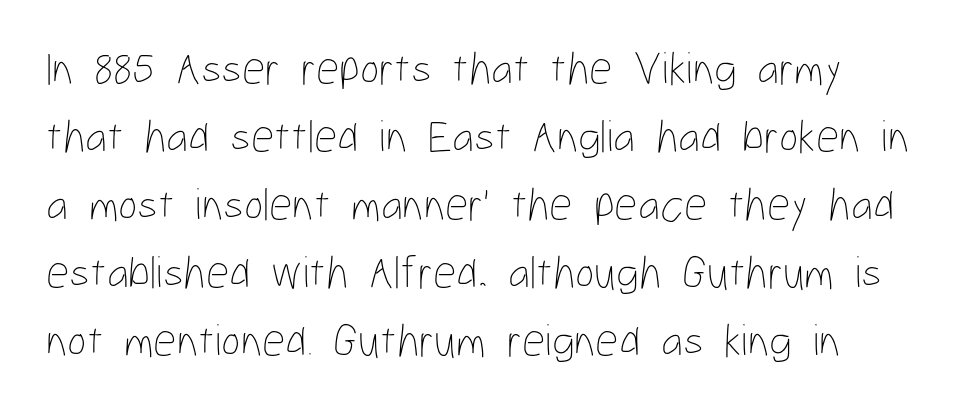
Each new line begins a customary step beneath the previous one. Clear beneath every line of the passage. Here the designer chose a conventional face with non-uniform glyph widths. Ordinary non-slanted type is in use.
